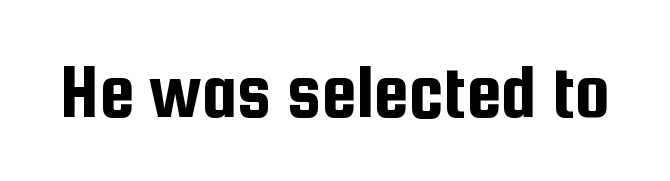
{"serif": "no", "italic": "no", "width": "condensed", "stroke_contrast": "low", "x_height": "medium", "monospaced": "no", "underline": "no", "letter_spacing": "normal", "letter_spacing_em": 0.0, "glyph_px": 79}
